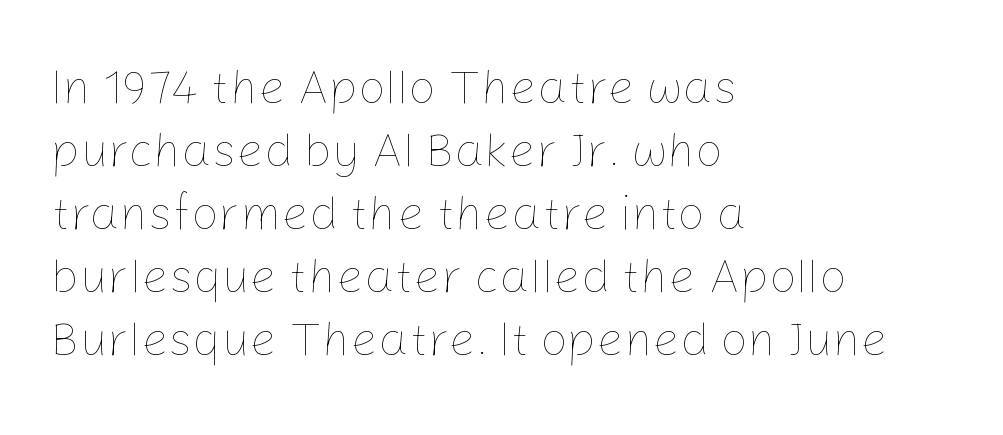
{"italic": "no", "bold": "no", "weight": "thin", "width": "normal", "stroke_contrast": "low", "x_height": "medium", "monospaced": "no", "underline": "no", "align": "left", "line_spacing": "normal", "line_spacing_ratio": 1.31, "letter_spacing": "normal", "letter_spacing_em": 0.0, "glyph_px": 48}
